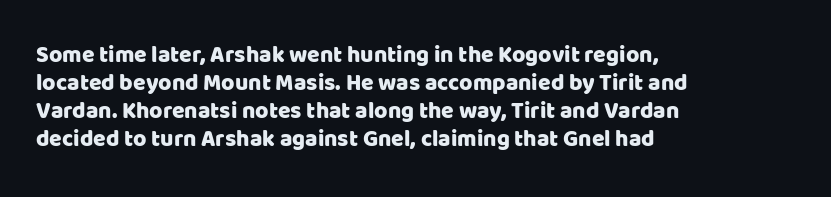
{"italic": "no", "underline": "no", "align": "left", "line_spacing_ratio": 1.22, "letter_spacing": "normal", "letter_spacing_em": 0.0, "glyph_px": 23}
